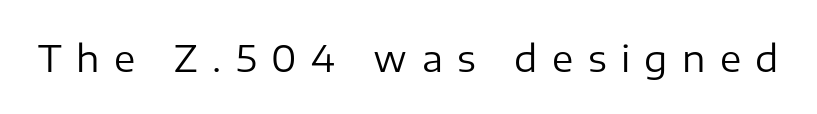
{"serif": "no", "italic": "no", "bold": "no", "weight": "regular", "width": "normal", "stroke_contrast": "low", "x_height": "medium", "monospaced": "no", "underline": "no", "letter_spacing": "wide", "letter_spacing_em": 0.4, "glyph_px": 36}
